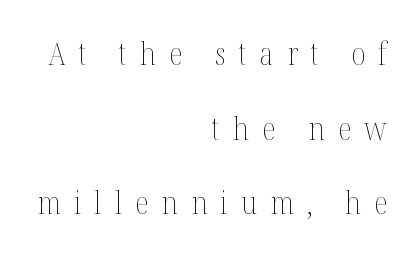
Each stroke keeps to a modest, everyday thickness or less. Clear beneath every line of the passage. Leading: increased. The paragraph has a hard right edge and a soft left edge. The axis of the letterforms is exactly vertical. There is plenty of visible air inserted between adjacent glyphs.
